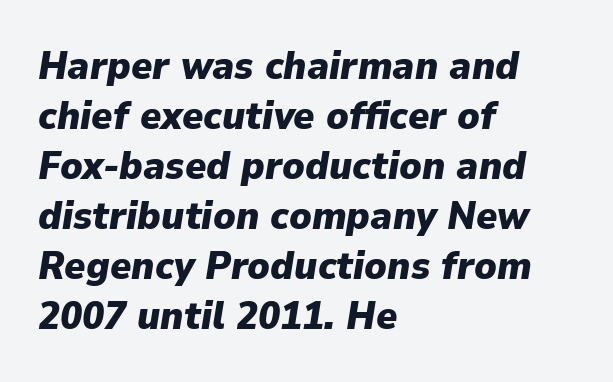
Characters are canted at an angle relative to the baseline's perpendicular. Descenders hang freely into open space. The designer left line spacing at the default. Compared with a centered layout, this one pins lines to the left instead. Short note: letters normally spaced. Heavy-handed strokes throughout: this text is bold.
